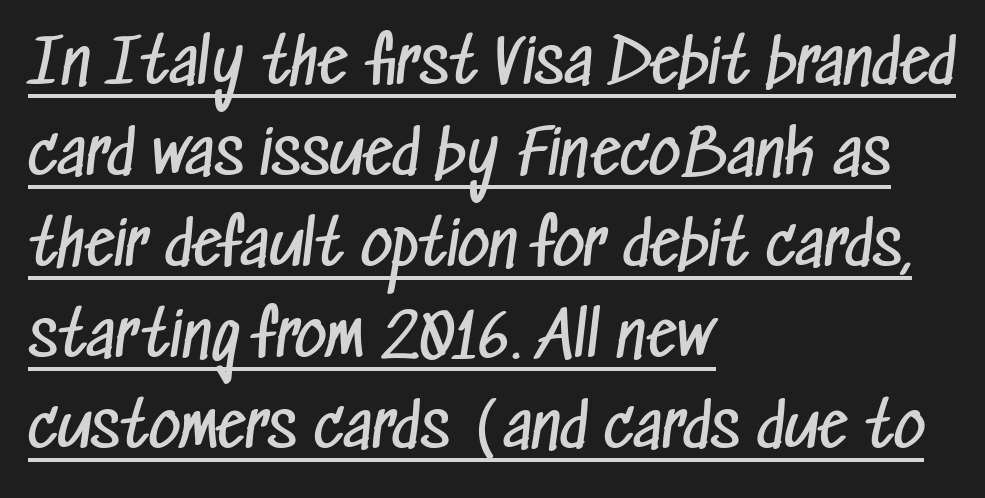
Q: Is the text bold? A: No.
Q: Is the typeface a serif or a sans-serif typeface? A: Sans-serif.
Q: Is the text underlined? A: Yes.
Q: How is the paragraph aligned? A: Left-aligned.
Q: Is the spacing between letters normal or unusually wide? A: Normal.
Q: Is the spacing between lines tight, normal or loose? A: Normal.
Q: Width (condensed, normal, or wide)? A: Condensed.
Q: Stroke contrast? A: Low.
Q: x-height? A: Medium.
Q: Monospaced? A: No.
